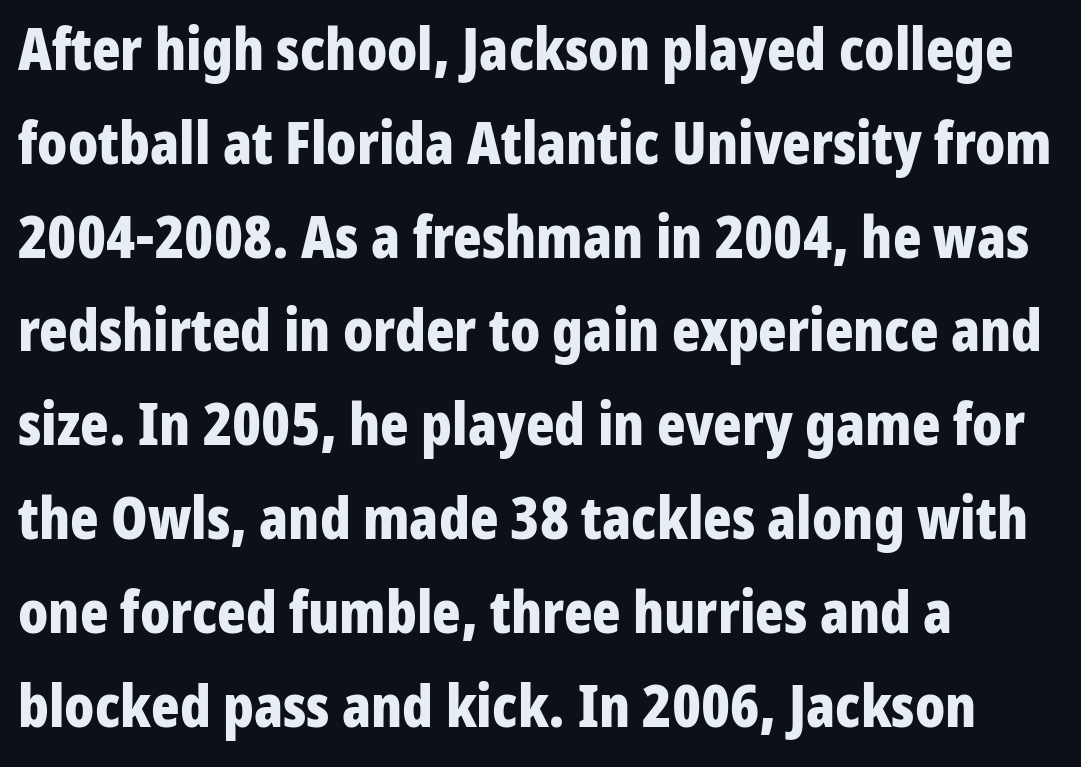
Descender tails drop into unmarked territory. Nope, not italic — everything's standing straight. How heavy is the stroke? Heavy — this is a bold. A student would call this left alignment; a typographer would say flush left, rag right. Examine the stroke ends and you'll find no serifs.
